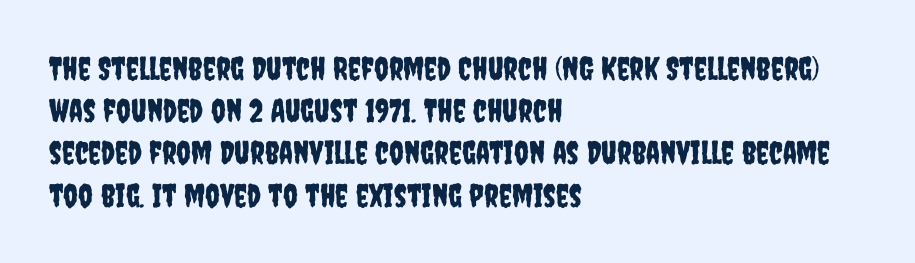
{"serif": "no", "italic": "no", "width": "condensed", "stroke_contrast": "low", "x_height": "large", "monospaced": "no", "underline": "no", "align": "left", "line_spacing": "normal", "line_spacing_ratio": 1.32, "letter_spacing": "normal", "letter_spacing_em": 0.0, "glyph_px": 32}
